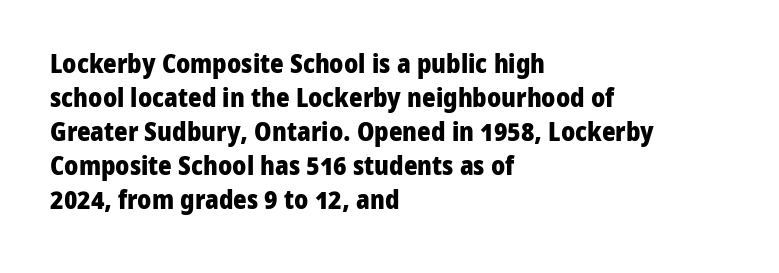
Q: Is the text bold? A: Yes.
Q: Is the text italic (slanted)? A: No, it is upright.
Q: Is the text underlined? A: No.
Q: How is the paragraph aligned? A: Left-aligned.
Q: Is the spacing between letters normal or unusually wide? A: Normal.
Q: Is the spacing between lines tight, normal or loose? A: Normal.
